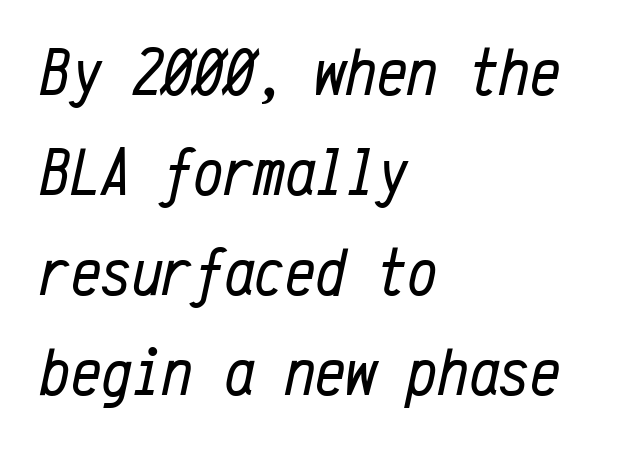
Q: Is the text bold? A: No.
Q: Is the text italic (slanted)? A: Yes, it leans right by about 12 degrees.
Q: Is the text underlined? A: No.
Q: How is the paragraph aligned? A: Left-aligned.
Q: Is the spacing between letters normal or unusually wide? A: Normal.
Q: Is the spacing between lines tight, normal or loose? A: Normal.
Q: Width (condensed, normal, or wide)? A: Condensed.
Q: Stroke contrast? A: Low.
Q: x-height? A: Medium.
Q: Monospaced? A: Yes.
